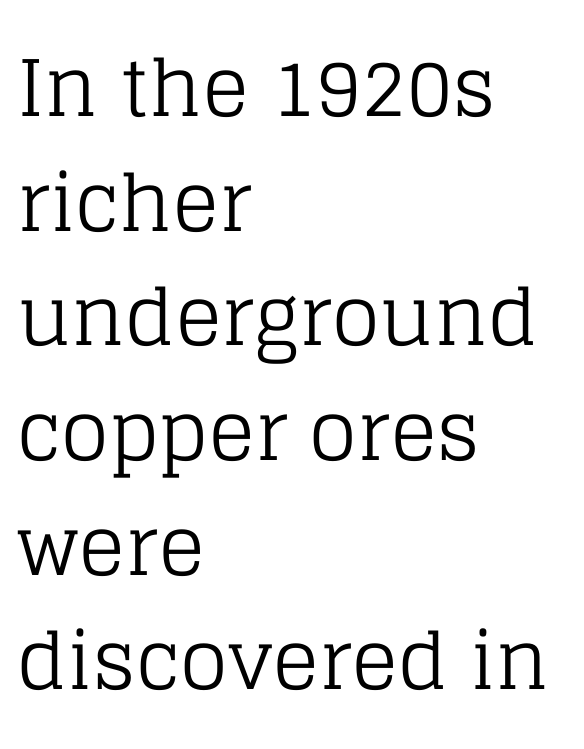
The image shows 78 px regular-weight serif type, upright; set left-aligned, normal line spacing (1.47x), normal letter spacing, not underlined; low stroke contrast and a large x-height.
